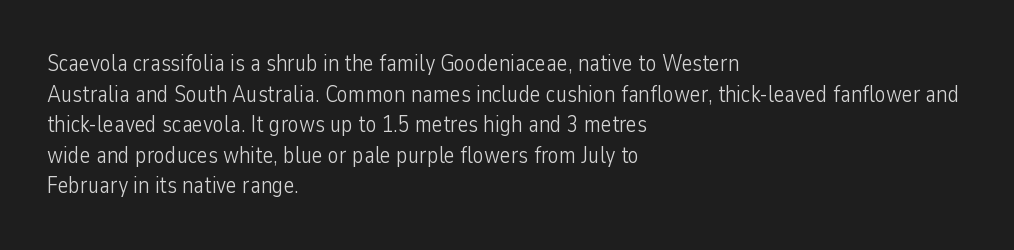
{"italic": "no", "bold": "no", "underline": "no", "align": "left", "line_spacing": "normal", "line_spacing_ratio": 1.33, "letter_spacing": "normal", "letter_spacing_em": 0.0, "glyph_px": 23}
